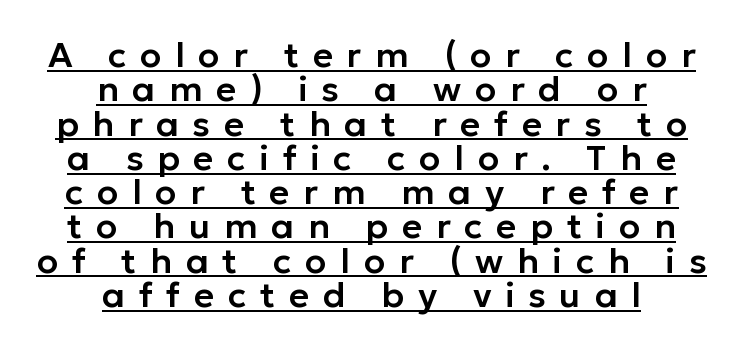
The image shows 35 px sans-serif type, upright; set centered, tight line spacing (0.98x), unusually wide letter spacing (+0.39 em), underlined; low stroke contrast and a medium x-height.
